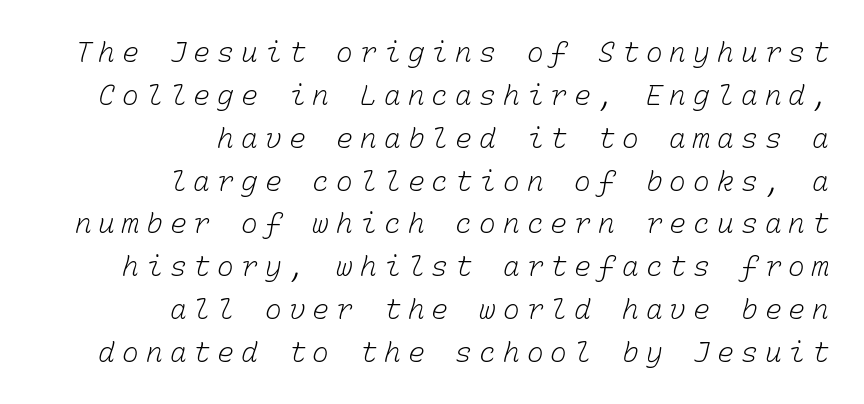
{"bold": "no", "weight": "light", "width": "normal", "stroke_contrast": "low", "x_height": "medium", "monospaced": "yes", "underline": "no", "align": "right", "line_spacing": "normal", "line_spacing_ratio": 1.53, "letter_spacing": "wide", "letter_spacing_em": 0.25, "glyph_px": 28}
